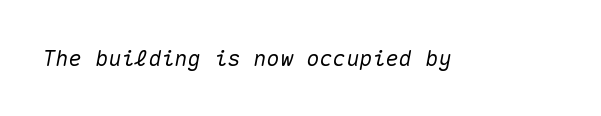
Q: Is the text italic (slanted)? A: Yes, it leans right by about 10 degrees.
Q: Is the text underlined? A: No.
Q: Is the spacing between letters normal or unusually wide? A: Normal.
